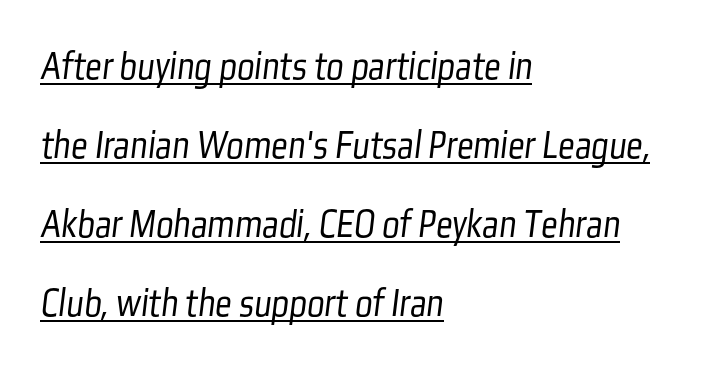
The image shows 41 px light, condensed sans-serif type; set left-aligned, loose line spacing (1.93x), normal letter spacing, underlined; low stroke contrast and a medium x-height.
